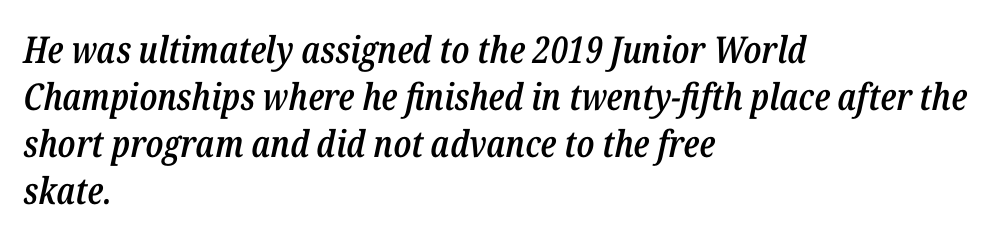
Typeset ragged right — the left edge is the straight one. Typesetter's note: demi weight, one step under bold. Tracking here is standard; glyphs follow each other at the usual distance. This rendering features lettering with no underline. The glyphs look as if they've been sheared to an angle. The designer left line spacing at the default.
